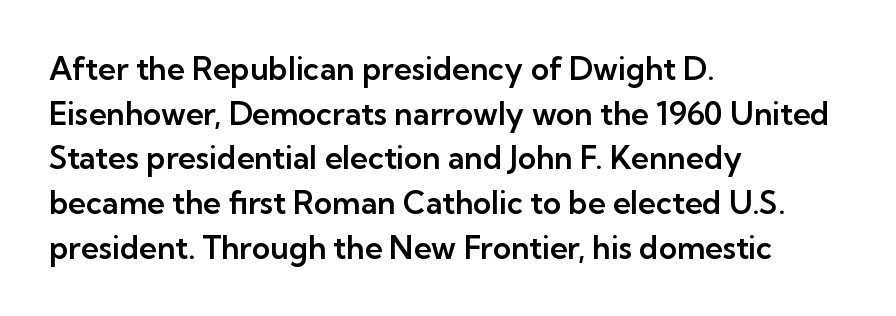
Each word holds together tightly as a unit, with standard inter-letter gaps. The face used here is proportionally spaced, like ordinary book or web type. The typesetter chose a ragged-right arrangement here. The designer left line spacing at the default. Type without underlining.
